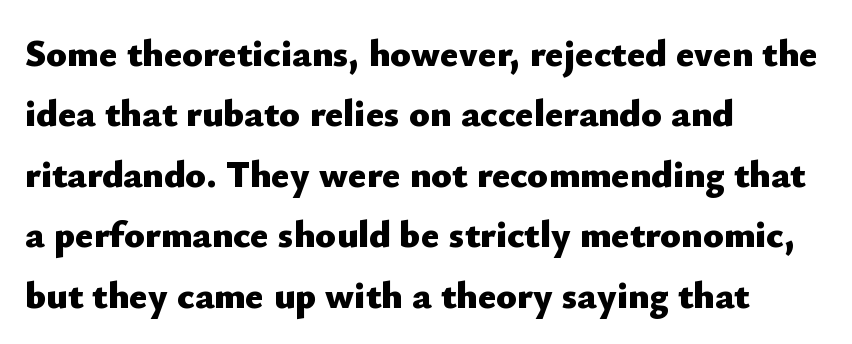
The image shows 38 px heavy sans-serif type, upright; set left-aligned, normal line spacing (1.59x), normal letter spacing, not underlined; low stroke contrast and a small x-height.
